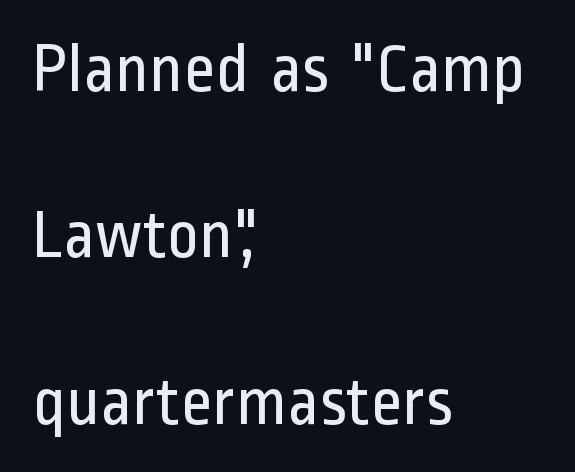
The image shows 69 px regular-weight, condensed sans-serif type, upright; set left-aligned, loose line spacing (2.41x), normal letter spacing, not underlined; low stroke contrast and a medium x-height.
